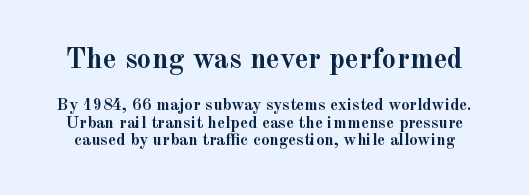
{"serif": "yes", "italic": "no", "bold": "yes", "weight": "semibold", "width": "normal", "x_height": "small", "monospaced": "no", "underline": "no", "line_spacing": "tight", "line_spacing_ratio": 1.01, "letter_spacing": "normal", "letter_spacing_em": 0.0, "larger_block": "first", "size_ratio": 1.71, "glyph_px": 29}
